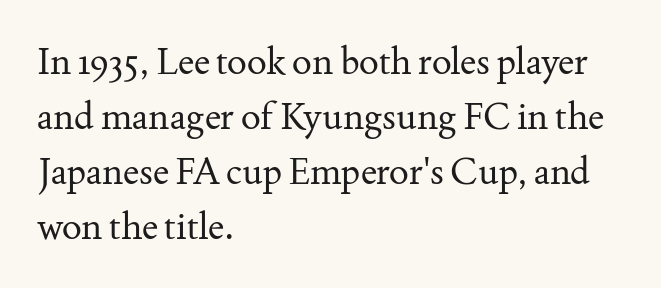
Do the characters align in a grid? No, the font is proportional. This is roman type, the default non-slanted kind. The typeface chosen for these lines features serifs. Unbolded letterforms with no extra heft.
